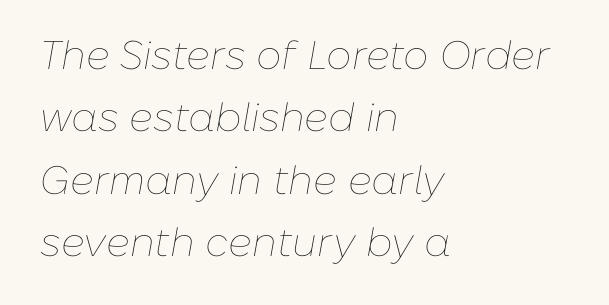
{"italic": "yes", "lean": "right", "slant_degrees": 10, "bold": "no", "weight": "thin", "width": "normal", "stroke_contrast": "low", "x_height": "medium", "monospaced": "no", "underline": "no", "align": "left", "line_spacing": "normal", "line_spacing_ratio": 1.56, "letter_spacing": "normal", "letter_spacing_em": 0.0, "glyph_px": 40}
